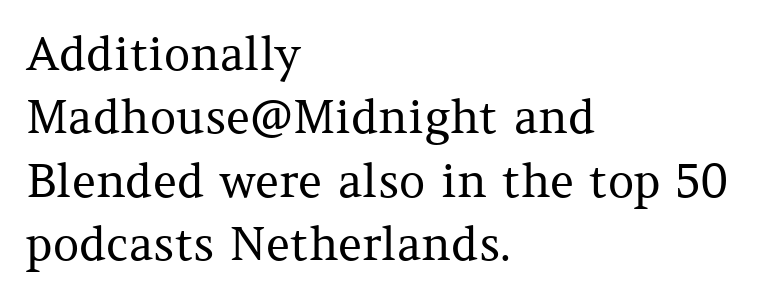
{"serif": "yes", "italic": "no", "bold": "no", "weight": "regular", "width": "normal", "stroke_contrast": "medium", "x_height": "medium", "monospaced": "no", "underline": "no", "align": "left", "line_spacing": "normal", "line_spacing_ratio": 1.38, "letter_spacing": "normal", "letter_spacing_em": 0.0, "glyph_px": 46}
